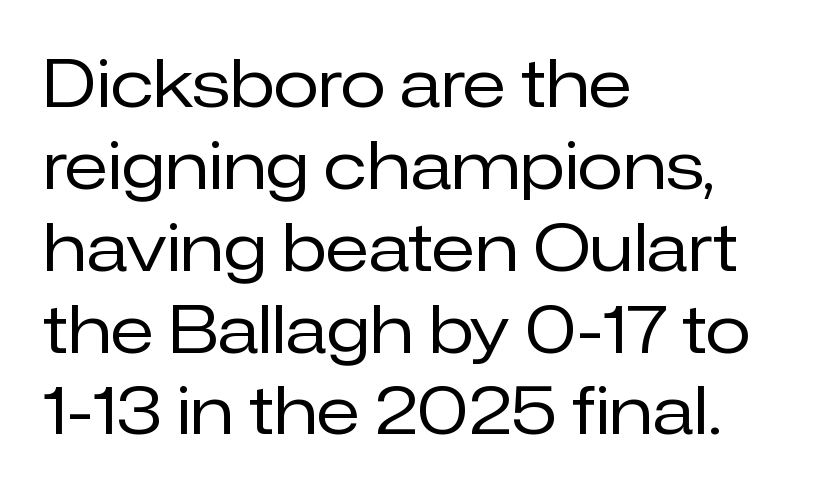
The image shows 66 px regular-weight sans-serif type, upright; set left-aligned, line spacing 1.24x, normal letter spacing, not underlined; low stroke contrast and a medium x-height.
